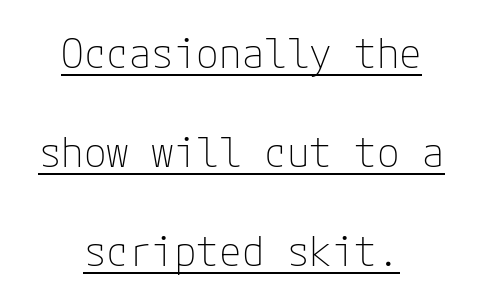
Q: Is the text bold? A: No.
Q: Is the text italic (slanted)? A: No, it is upright.
Q: Is the typeface a serif or a sans-serif typeface? A: Sans-serif.
Q: Is the text underlined? A: Yes.
Q: How is the paragraph aligned? A: Centered.
Q: Is the spacing between letters normal or unusually wide? A: Normal.
Q: Is the spacing between lines tight, normal or loose? A: Loose.
Q: Width (condensed, normal, or wide)? A: Normal.
Q: Stroke contrast? A: Low.
Q: x-height? A: Medium.
